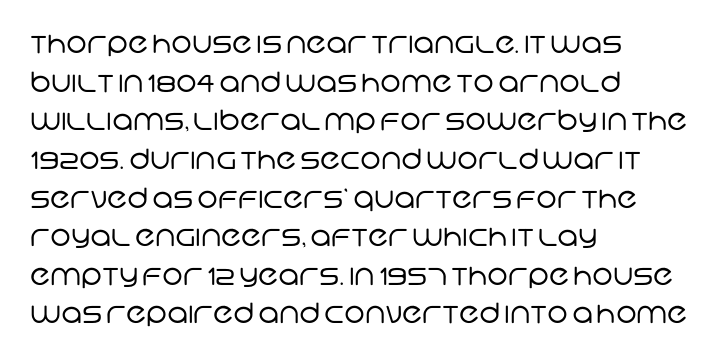
{"serif": "no", "bold": "no", "weight": "regular", "width": "normal", "stroke_contrast": "low", "x_height": "large", "monospaced": "no", "underline": "no", "align": "left", "line_spacing": "normal", "line_spacing_ratio": 1.38, "letter_spacing": "normal", "letter_spacing_em": 0.0, "glyph_px": 28}
